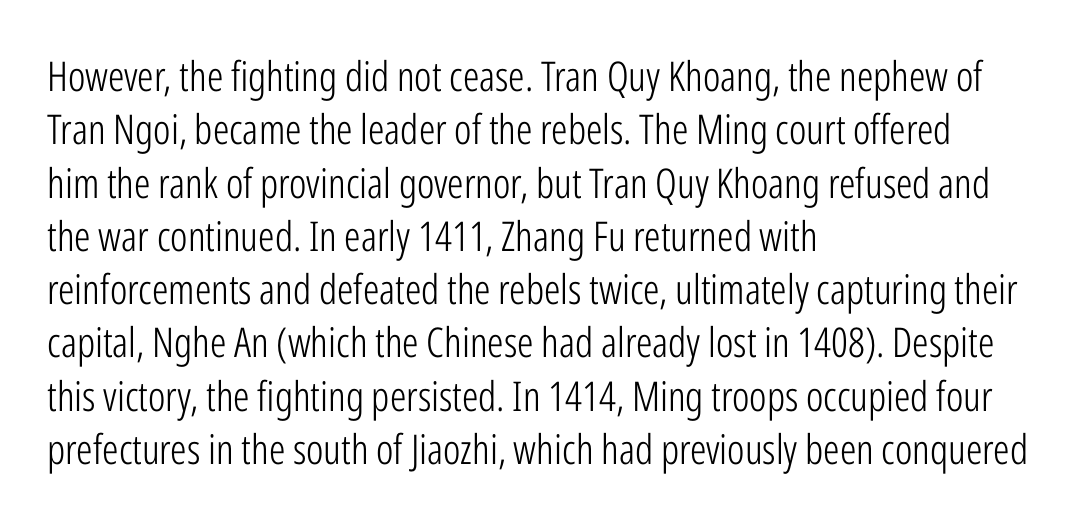
{"serif": "no", "italic": "no", "bold": "no", "weight": "light", "width": "condensed", "stroke_contrast": "low", "x_height": "medium", "monospaced": "no", "underline": "no", "align": "left", "line_spacing": "normal", "line_spacing_ratio": 1.3, "letter_spacing": "normal", "letter_spacing_em": 0.0, "glyph_px": 41}
